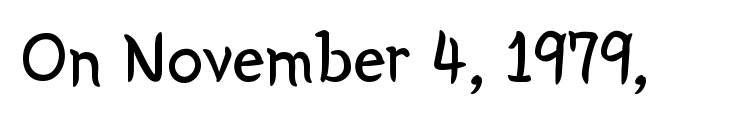
Notice how the stems are strictly vertical — no italics here. There is no visible air inserted between adjacent glyphs. Look at the bottom of the vertical strokes: they stop flat, with no serifs. The font is comparable to plain body text, perhaps lighter. Anything drawn beneath the words? Only blank space.
